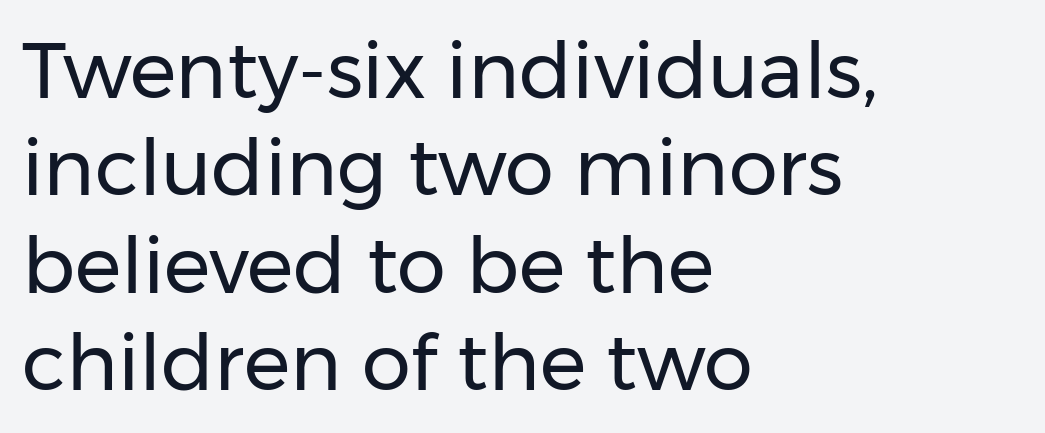
Q: Is the text bold? A: No.
Q: Is the text italic (slanted)? A: No, it is upright.
Q: Is the typeface a serif or a sans-serif typeface? A: Sans-serif.
Q: Is the text underlined? A: No.
Q: How is the paragraph aligned? A: Left-aligned.
Q: Is the spacing between letters normal or unusually wide? A: Normal.
Q: Is the spacing between lines tight, normal or loose? A: Normal.
Q: Width (condensed, normal, or wide)? A: Normal.
Q: Stroke contrast? A: Low.
Q: x-height? A: Medium.
Q: Monospaced? A: No.
